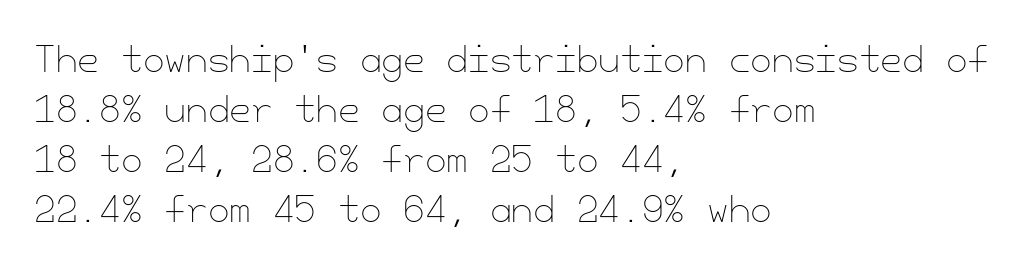
The image shows 35 px thin type, upright; set left-aligned, normal line spacing (1.43x), normal letter spacing, not underlined; low stroke contrast and a small x-height.
